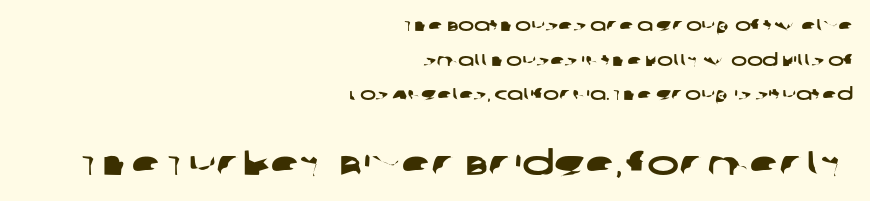
Q: Is the typeface a serif or a sans-serif typeface? A: Sans-serif.
Q: Is the text underlined? A: No.
Q: How is the paragraph aligned? A: Right-aligned.
Q: Is the spacing between letters normal or unusually wide? A: Normal.
Q: Is the spacing between lines tight, normal or loose? A: Loose.
Q: Which block of text is set in a larger size, the first (top) or the second (bottom)? A: The second (bottom) one.
Q: Width (condensed, normal, or wide)? A: Wide.
Q: Stroke contrast? A: Low.
Q: x-height? A: Large.
Q: Monospaced? A: No.
